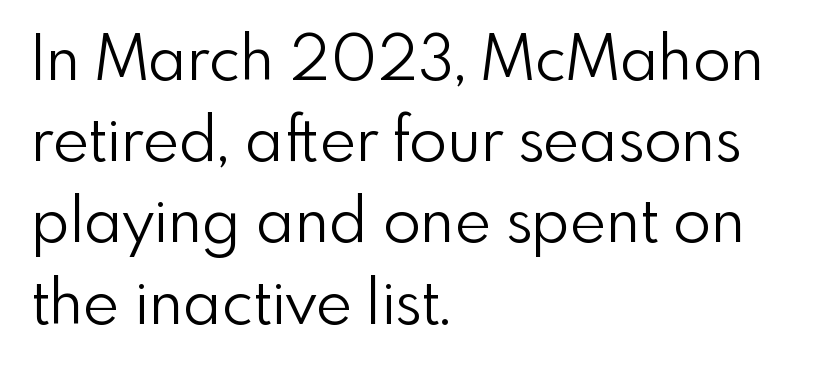
Honestly, the row spacing looks completely unremarkable. The letters advance in unequal steps, a hallmark of proportional type. A bare baseline throughout the passage. A sans-serif font was chosen for this passage. Where is the straight margin? On the left. Vertical strokes here are truly vertical.
